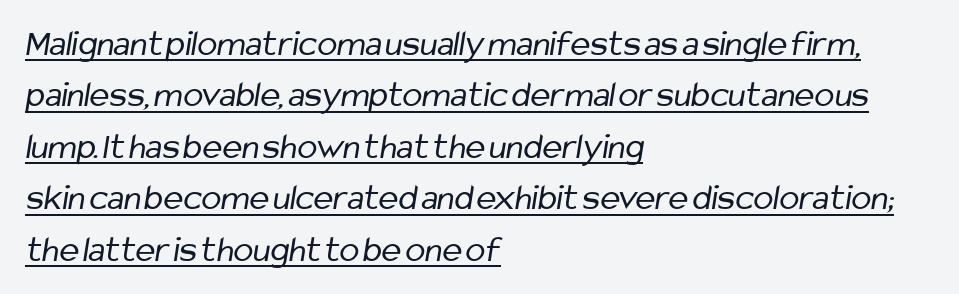
{"serif": "no", "bold": "no", "weight": "regular", "width": "condensed", "stroke_contrast": "low", "x_height": "medium", "monospaced": "no", "underline": "yes", "align": "left", "line_spacing": "normal", "line_spacing_ratio": 1.39, "letter_spacing": "normal", "letter_spacing_em": 0.0, "glyph_px": 37}
